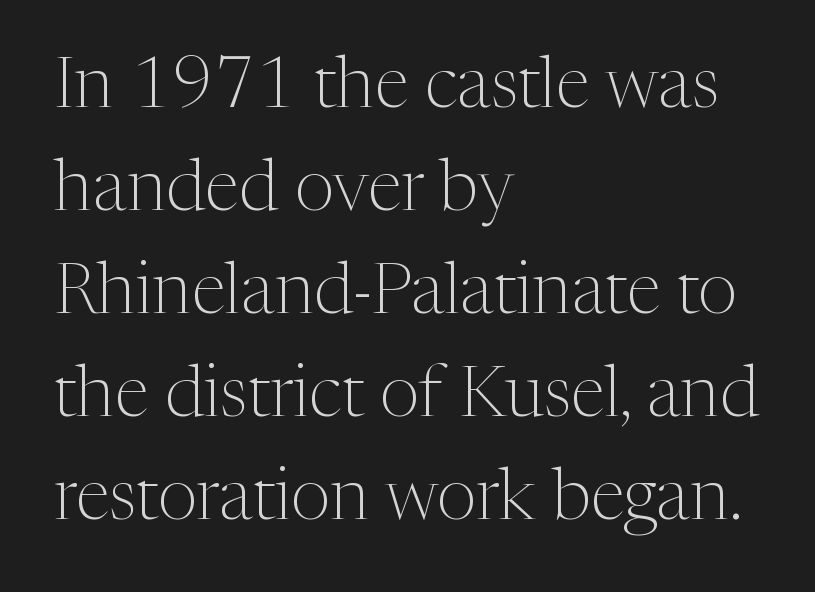
{"serif": "yes", "italic": "no", "bold": "no", "weight": "light", "width": "normal", "stroke_contrast": "medium", "x_height": "medium", "monospaced": "no", "underline": "no", "align": "left", "line_spacing": "normal", "line_spacing_ratio": 1.45, "letter_spacing": "normal", "letter_spacing_em": 0.0, "glyph_px": 71}
